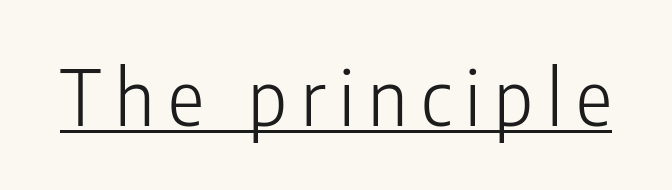
The image shows 76 px light, condensed sans-serif type, upright; set underlined; low stroke contrast and a medium x-height.
